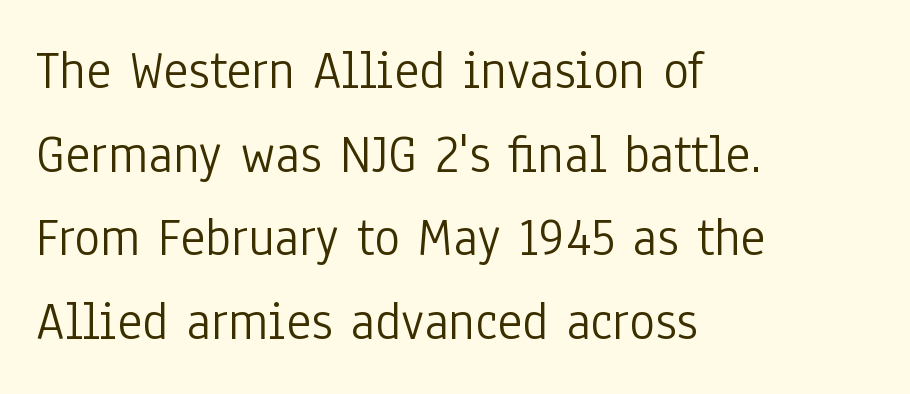
{"serif": "no", "italic": "no", "bold": "no", "weight": "light", "width": "condensed", "stroke_contrast": "low", "x_height": "medium", "monospaced": "no", "underline": "no", "align": "left", "line_spacing": "normal", "line_spacing_ratio": 1.55, "letter_spacing": "normal", "letter_spacing_em": 0.0, "glyph_px": 54}
